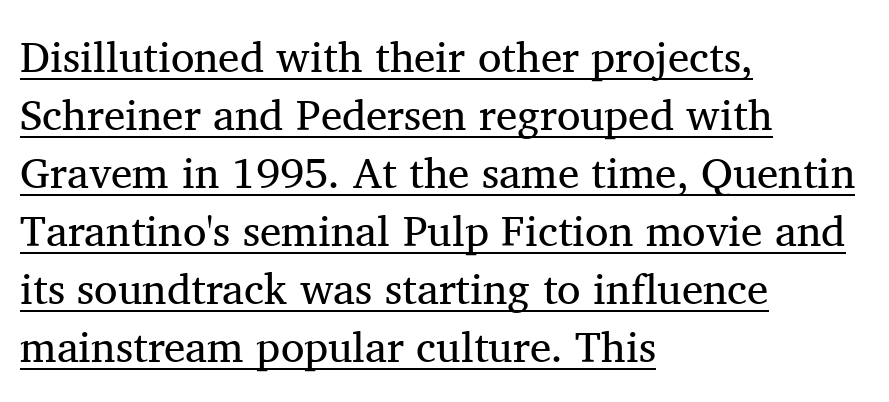
Serifs: yes, visible at the terminals of the letterforms. Rendered with straight, roman letterforms. Typeset ragged right — the left edge is the straight one. Nobody touched the tracking dial on this one. The cut favours lightness, reaching ordinary text weight at its darkest. How would I describe the line gaps? Plain and ordinary.
